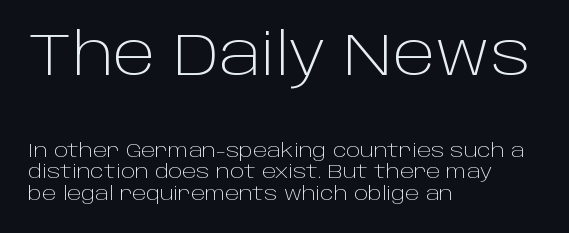
The image shows 58 px light sans-serif type, upright; set left-aligned, tight line spacing (1.14x), normal letter spacing, not underlined; the first (top) block is 3.05x larger; low stroke contrast and a large x-height.
